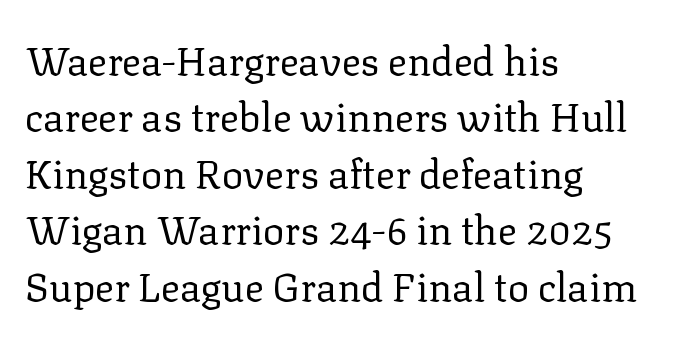
Vertical stems look standard width or narrower in stroke. The passage shown is typed in a proportional face where columns would drift. Italic: no, the glyphs are upright roman. Characters follow at the spacing the type designer built in. Leading: standard. This sample is left-justified, so line endings fall wherever the words run out.
